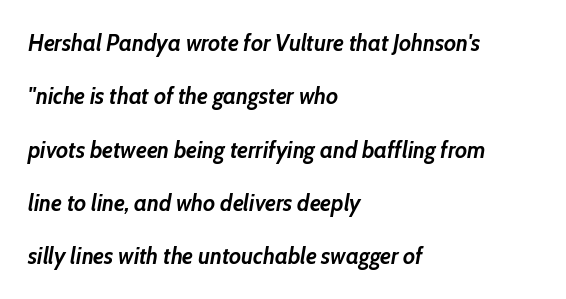
Honestly, there is no underline to notice here at all. Alignment: flush left. Does the lettering tilt? It does — this is italic. Glyph-to-glyph distance matches everyday printed text.
